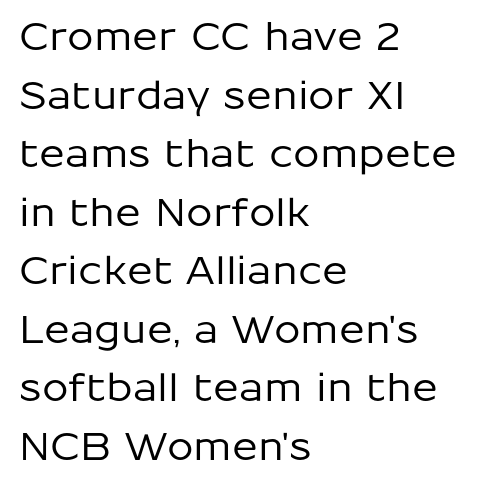
{"serif": "no", "italic": "no", "width": "normal", "stroke_contrast": "low", "x_height": "medium", "monospaced": "no", "underline": "no", "align": "left", "line_spacing": "normal", "line_spacing_ratio": 1.54, "letter_spacing": "normal", "letter_spacing_em": 0.0, "glyph_px": 38}
